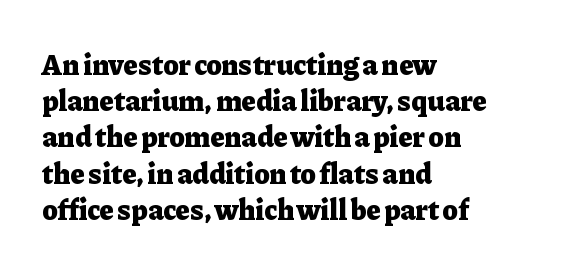
{"serif": "yes", "italic": "no", "bold": "yes", "weight": "heavy", "width": "normal", "stroke_contrast": "low", "x_height": "medium", "monospaced": "no", "underline": "no", "align": "left", "line_spacing": "normal", "line_spacing_ratio": 1.25, "letter_spacing": "normal", "letter_spacing_em": 0.0, "glyph_px": 29}
